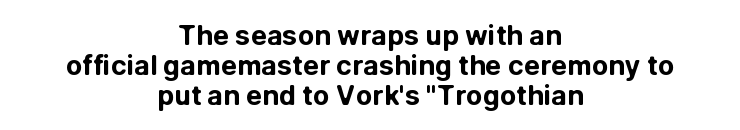
Here the glyphs are tracked normally, forming tight word shapes. Characters remain perfectly vertical along every line. Is there much room between lines? No — they nearly touch. Rule under the text: the space is simply empty. Horizontally, the lines are justified to the midpoint only.
